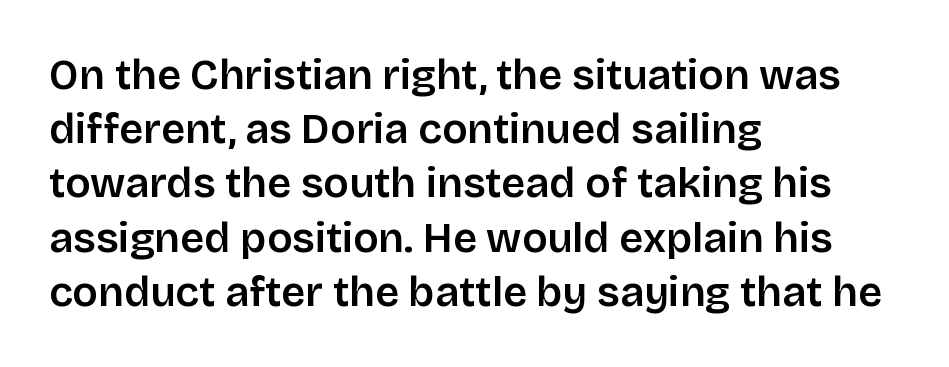
Q: Is the text italic (slanted)? A: No, it is upright.
Q: Is the typeface a serif or a sans-serif typeface? A: Sans-serif.
Q: Is the text underlined? A: No.
Q: How is the paragraph aligned? A: Left-aligned.
Q: Is the spacing between letters normal or unusually wide? A: Normal.
Q: Is the spacing between lines tight, normal or loose? A: Normal.
Q: Width (condensed, normal, or wide)? A: Normal.
Q: Stroke contrast? A: Low.
Q: x-height? A: Large.
Q: Monospaced? A: No.
